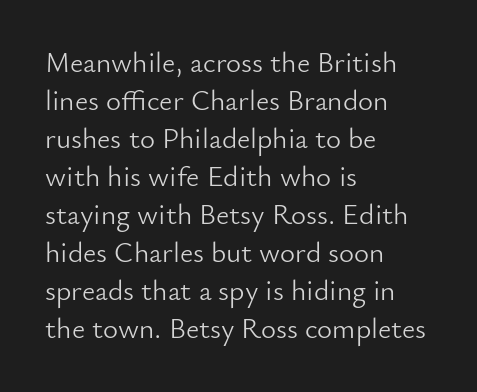
Q: Is the text bold? A: No.
Q: Is the text italic (slanted)? A: No, it is upright.
Q: Is the typeface a serif or a sans-serif typeface? A: Sans-serif.
Q: Is the text underlined? A: No.
Q: How is the paragraph aligned? A: Left-aligned.
Q: Is the spacing between letters normal or unusually wide? A: Normal.
Q: Is the spacing between lines tight, normal or loose? A: Normal.
Q: Width (condensed, normal, or wide)? A: Normal.
Q: Stroke contrast? A: Low.
Q: x-height? A: Small.
Q: Monospaced? A: No.
